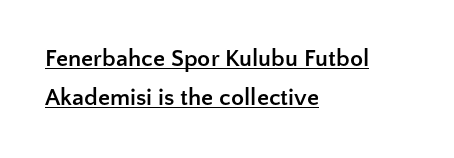
Q: Is the text bold? A: Yes.
Q: Is the text italic (slanted)? A: No, it is upright.
Q: Is the text underlined? A: Yes.
Q: How is the paragraph aligned? A: Left-aligned.
Q: Is the spacing between letters normal or unusually wide? A: Normal.
Q: Is the spacing between lines tight, normal or loose? A: Normal.
